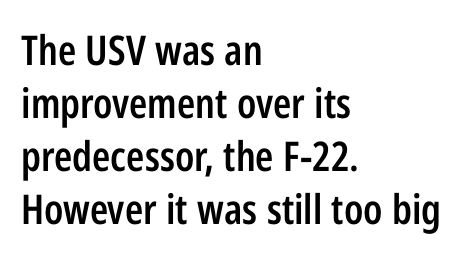
The image shows 41 px semibold, condensed sans-serif type, upright; set left-aligned, normal line spacing (1.29x), normal letter spacing, not underlined; low stroke contrast and a medium x-height.
